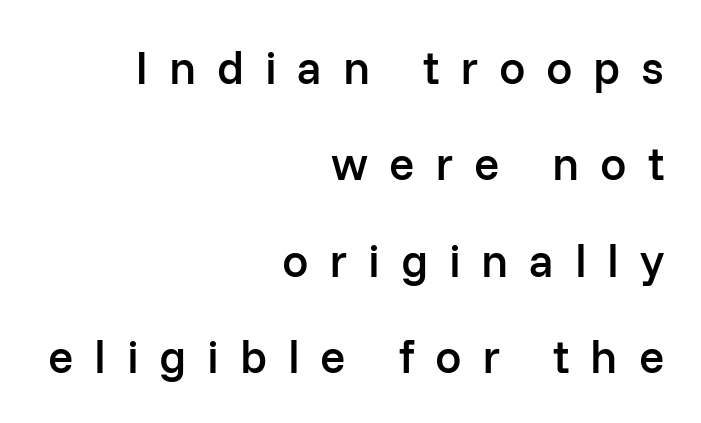
Q: Is the text bold? A: Semi-bold.
Q: Is the text italic (slanted)? A: No, it is upright.
Q: Is the typeface a serif or a sans-serif typeface? A: Sans-serif.
Q: Is the text underlined? A: No.
Q: How is the paragraph aligned? A: Right-aligned.
Q: Is the spacing between letters normal or unusually wide? A: Unusually wide.
Q: Is the spacing between lines tight, normal or loose? A: Loose.
Q: Width (condensed, normal, or wide)? A: Normal.
Q: Stroke contrast? A: Low.
Q: x-height? A: Medium.
Q: Monospaced? A: No.
